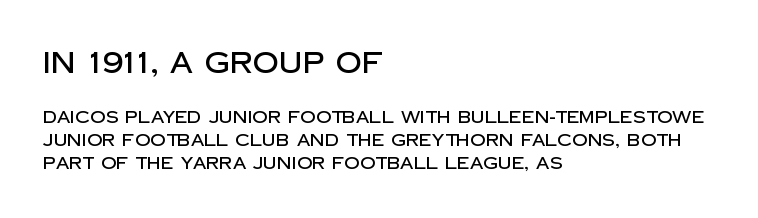
{"serif": "no", "italic": "no", "width": "normal", "stroke_contrast": "low", "x_height": "large", "monospaced": "no", "underline": "no", "align": "left", "line_spacing": "normal", "line_spacing_ratio": 1.34, "letter_spacing": "normal", "letter_spacing_em": 0.0, "larger_block": "first", "size_ratio": 1.71, "glyph_px": 29}
